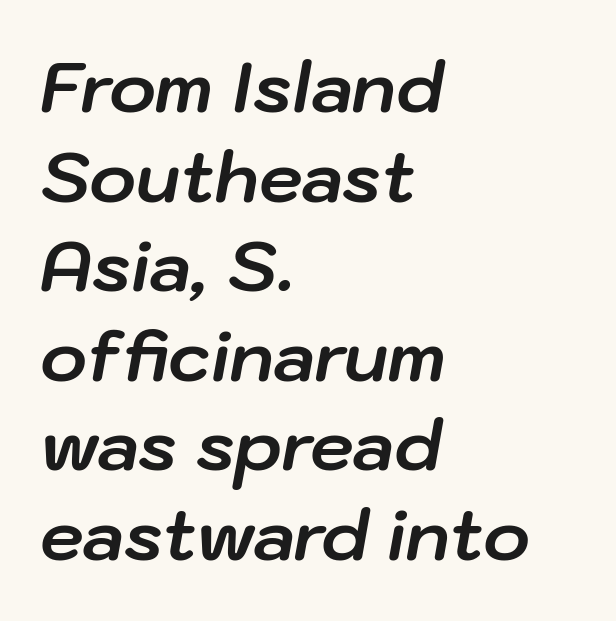
The tracking reads as untouched default to a designer's eye. How heavy is the stroke? Heavy — this is a bold. The ragged edge is on the right, which tells us the setting is flush left. Descenders hang freely into open space. The rendering uses natural spacing where letterforms have individual widths.
